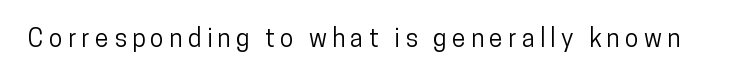
The image shows 25 px text type, upright; set unusually wide letter spacing (+0.21 em), not underlined.
